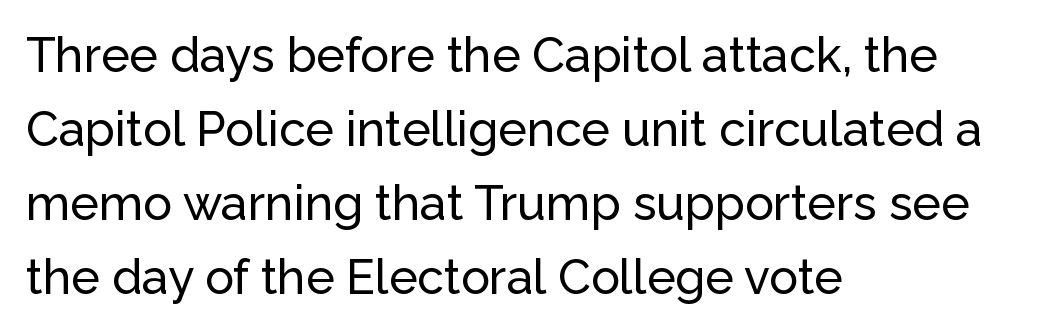
The image shows 48 px sans-serif type, upright; set left-aligned, normal line spacing (1.54x), normal letter spacing, not underlined; low stroke contrast and a medium x-height.
